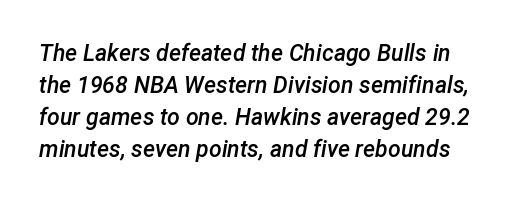
Q: Is the text bold? A: Semi-bold.
Q: Is the text italic (slanted)? A: Yes, it leans right by about 12 degrees.
Q: Is the text underlined? A: No.
Q: Is the spacing between letters normal or unusually wide? A: Normal.
Q: Is the spacing between lines tight, normal or loose? A: Normal.
